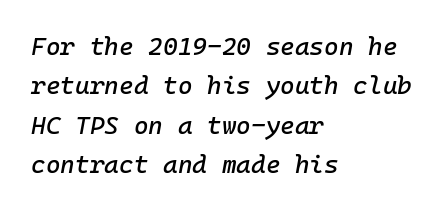
The image shows 25 px text type, italic (leaning right); set left-aligned, normal line spacing (1.58x), normal letter spacing, not underlined.
